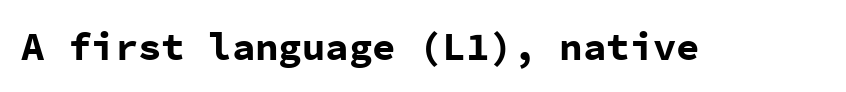
Unmarked baselines from the first word to the last. This is roman type, the default non-slanted kind. The letters are bold, with thick, heavy strokes. Caption: standard tracking, unaltered. The typeface chosen for these lines omits serifs.
